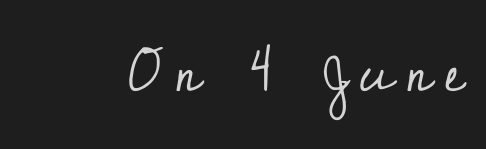
{"serif": "yes", "bold": "no", "weight": "regular", "width": "normal", "stroke_contrast": "low", "x_height": "small", "monospaced": "no", "underline": "no", "letter_spacing": "wide", "letter_spacing_em": 0.22, "glyph_px": 56}
